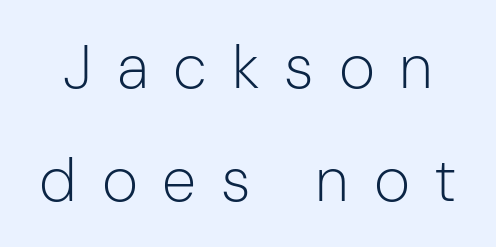
Q: Is the text bold? A: No.
Q: Is the text italic (slanted)? A: No, it is upright.
Q: Is the typeface a serif or a sans-serif typeface? A: Sans-serif.
Q: Is the text underlined? A: No.
Q: Is the spacing between letters normal or unusually wide? A: Unusually wide.
Q: Width (condensed, normal, or wide)? A: Normal.
Q: Stroke contrast? A: Low.
Q: x-height? A: Medium.
Q: Monospaced? A: No.
